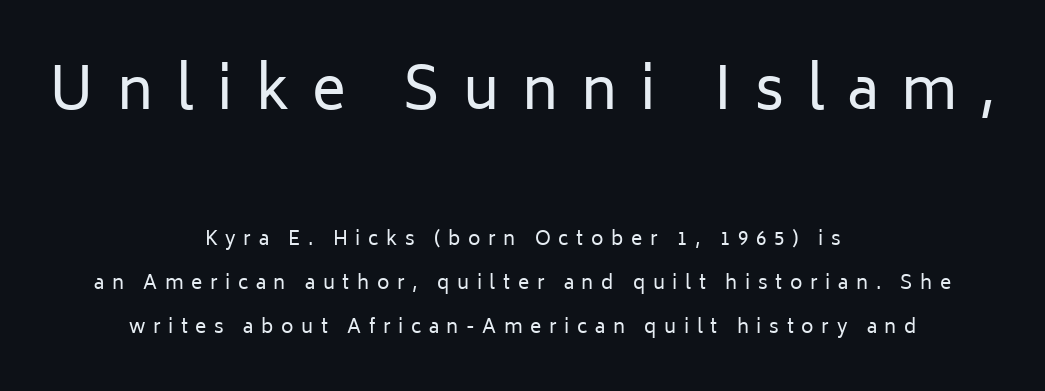
{"serif": "no", "italic": "no", "bold": "no", "weight": "regular", "width": "normal", "stroke_contrast": "low", "x_height": "medium", "monospaced": "no", "underline": "no", "align": "center", "line_spacing": "loose", "line_spacing_ratio": 2.32, "letter_spacing": "wide", "letter_spacing_em": 0.4, "larger_block": "first", "size_ratio": 3.0, "glyph_px": 57}
